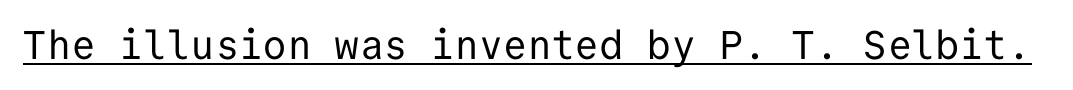
{"serif": "no", "italic": "no", "bold": "no", "weight": "regular", "width": "normal", "stroke_contrast": "low", "x_height": "medium", "monospaced": "yes", "underline": "yes", "letter_spacing": "normal", "letter_spacing_em": 0.0, "glyph_px": 40}
